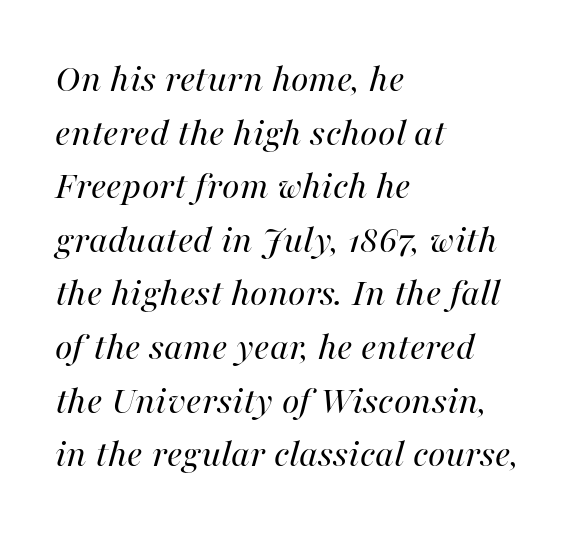
The image shows 40 px regular-weight type, italic (leaning right); set left-aligned, normal line spacing (1.34x), normal letter spacing, not underlined; high stroke contrast and a medium x-height.
